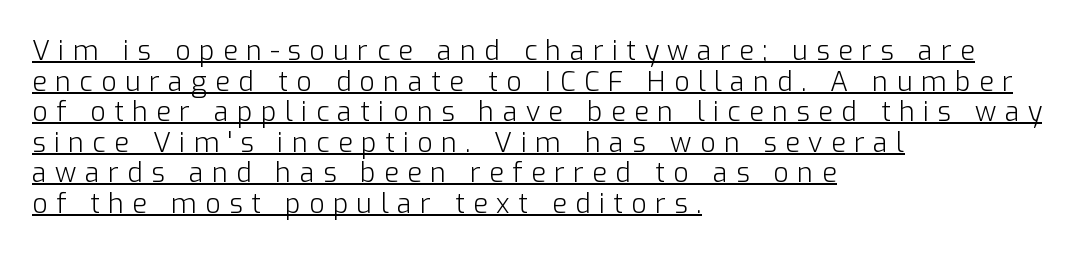
Q: Is the text bold? A: No.
Q: Is the text italic (slanted)? A: No, it is upright.
Q: Is the text underlined? A: Yes.
Q: How is the paragraph aligned? A: Left-aligned.
Q: Is the spacing between letters normal or unusually wide? A: Unusually wide.
Q: Is the spacing between lines tight, normal or loose? A: Tight.
